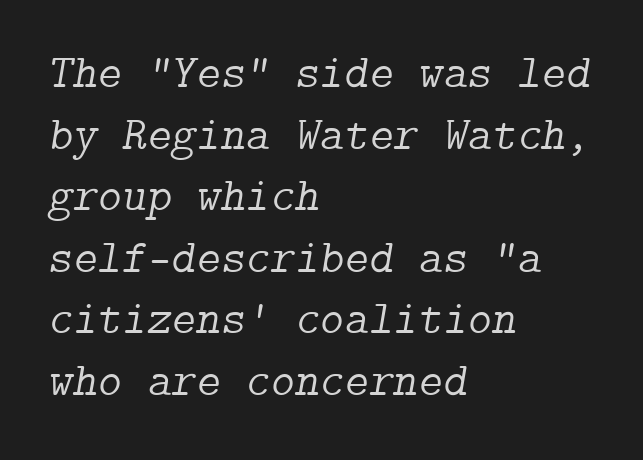
Check the space under the baseline: it is left empty. Does extra space separate the letters? No, they use regular spacing. Tall strokes in this sample are angled rather than plumb. Teacher's note: observe the even left margin — that is flush-left alignment. Each letter's strokes conclude with small projecting serifs.
